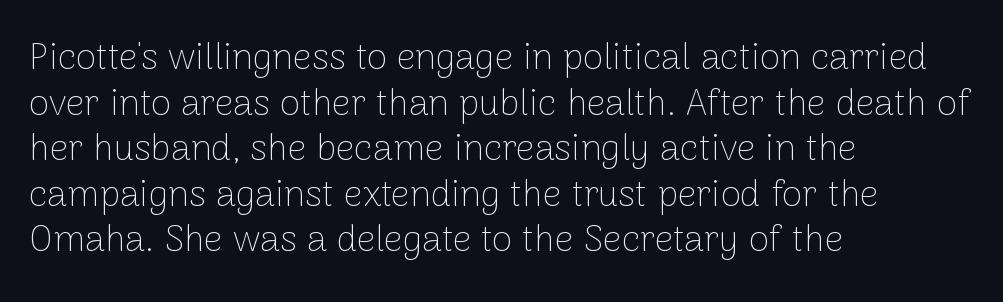
The image shows 37 px thin sans-serif type, upright; set left-aligned, line spacing 1.23x, normal letter spacing, not underlined; low stroke contrast and a medium x-height.
